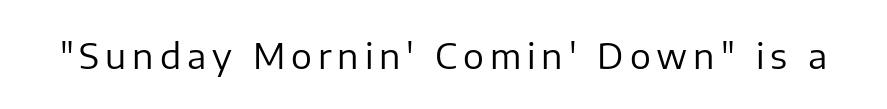
Spacing verdict: proportional, widths tailored to each character. Nothing heavy about these letters — not bold at all. Ascenders rise straight up at ninety degrees. A sans-serif font was chosen for this passage.
